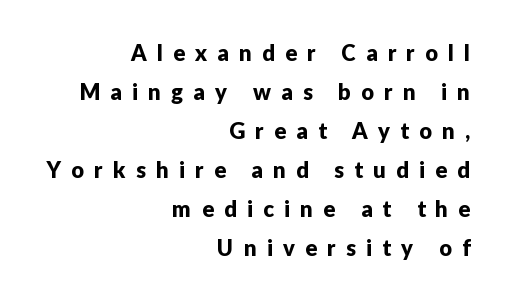
Q: Is the text italic (slanted)? A: No, it is upright.
Q: Is the text underlined? A: No.
Q: How is the paragraph aligned? A: Right-aligned.
Q: Is the spacing between letters normal or unusually wide? A: Unusually wide.
